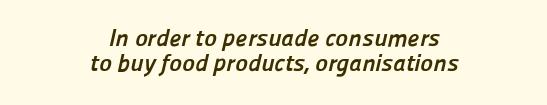
{"bold": "yes", "underline": "no", "align": "center", "line_spacing": "tight", "line_spacing_ratio": 1.04, "letter_spacing": "normal", "letter_spacing_em": 0.0, "glyph_px": 24}
